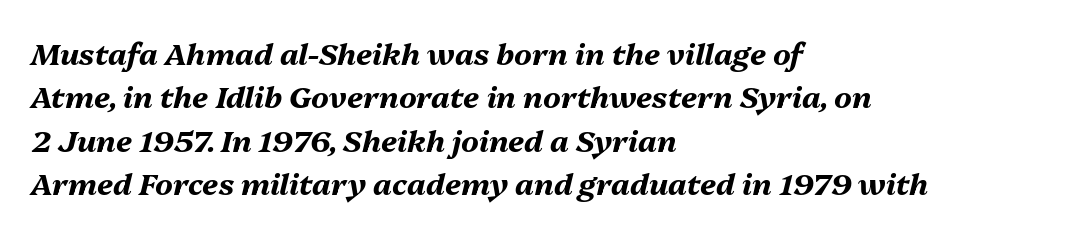
The image shows 30 px bold type, italic (leaning right); set left-aligned, normal line spacing (1.45x), normal letter spacing, not underlined; medium stroke contrast and a medium x-height.
